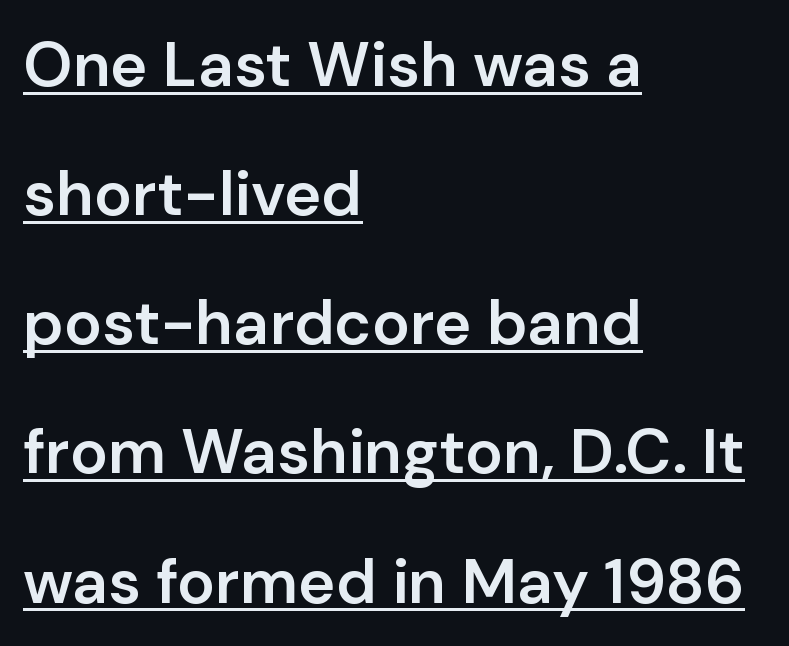
{"serif": "no", "italic": "no", "bold": "semi", "weight": "semibold", "width": "normal", "stroke_contrast": "low", "x_height": "medium", "monospaced": "no", "underline": "yes", "align": "left", "line_spacing": "loose", "line_spacing_ratio": 2.05, "letter_spacing": "normal", "letter_spacing_em": 0.0, "glyph_px": 63}
